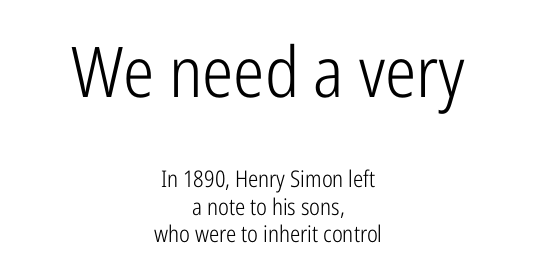
The image shows 70 px light, condensed sans-serif type, upright; set centered, line spacing 1.2x, normal letter spacing, not underlined; the first (top) block is 3.04x larger; low stroke contrast and a medium x-height.
